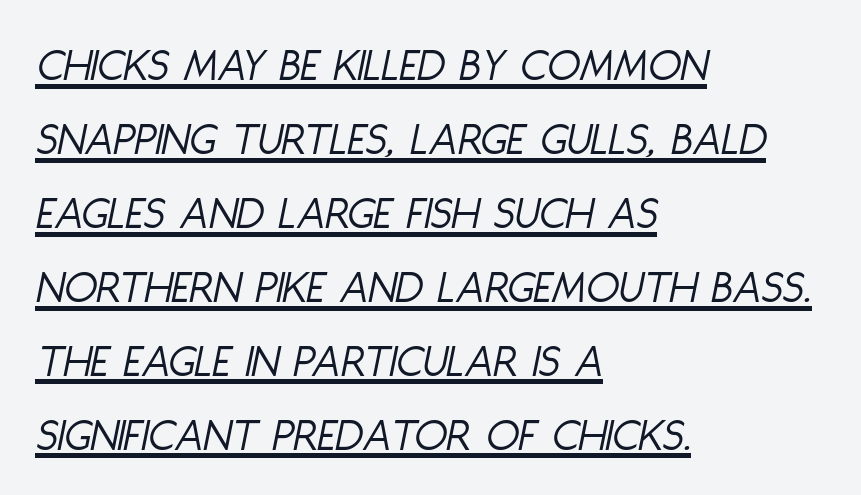
Q: Is the text bold? A: No.
Q: Is the text italic (slanted)? A: Yes, it leans right by about 11 degrees.
Q: Is the text underlined? A: Yes.
Q: How is the paragraph aligned? A: Left-aligned.
Q: Is the spacing between letters normal or unusually wide? A: Normal.
Q: Is the spacing between lines tight, normal or loose? A: Normal.
Q: Width (condensed, normal, or wide)? A: Condensed.
Q: Stroke contrast? A: Low.
Q: x-height? A: Large.
Q: Monospaced? A: No.
